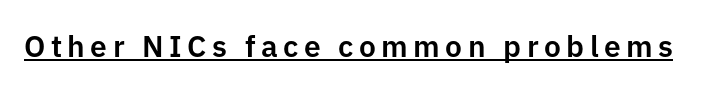
Do the characters align in a grid? No, the font is proportional. This is roman type, the default non-slanted kind. This rendering employs a face without finishing strokes, i.e., a sans-serif. The specimen includes a rule beneath the text block's lines.
